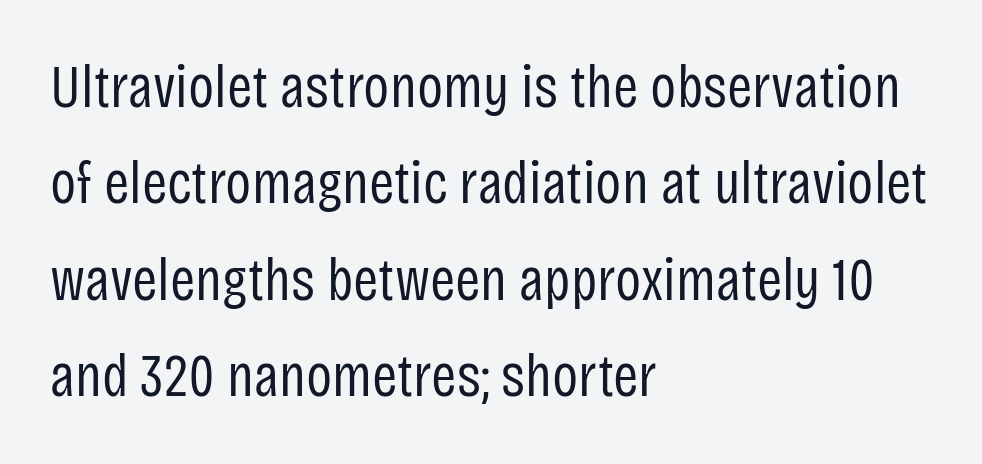
Q: Is the text bold? A: No.
Q: Is the text italic (slanted)? A: No, it is upright.
Q: Is the typeface a serif or a sans-serif typeface? A: Sans-serif.
Q: Is the text underlined? A: No.
Q: How is the paragraph aligned? A: Left-aligned.
Q: Is the spacing between letters normal or unusually wide? A: Normal.
Q: Is the spacing between lines tight, normal or loose? A: Normal.
Q: Width (condensed, normal, or wide)? A: Condensed.
Q: Stroke contrast? A: Low.
Q: x-height? A: Large.
Q: Monospaced? A: No.
